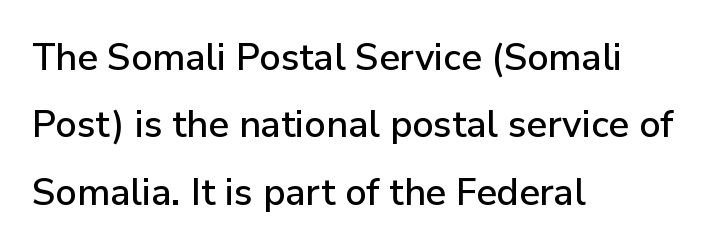
The image shows 37 px sans-serif type, upright; set left-aligned, line spacing 1.82x, normal letter spacing, not underlined; low stroke contrast and a medium x-height.
